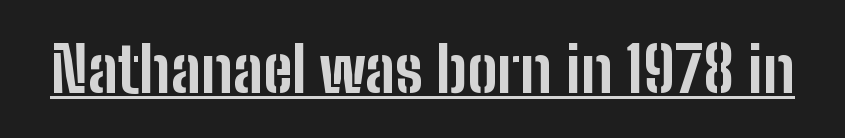
Compared with undecorated copy, this sample adds a rule below the words. Default kerning and tracking; the words read as compact shapes. Classification — sans serif. You could not count columns in this text — the font is proportionally spaced. The strokes are fattened all the way to bold. Upright lettering throughout.
